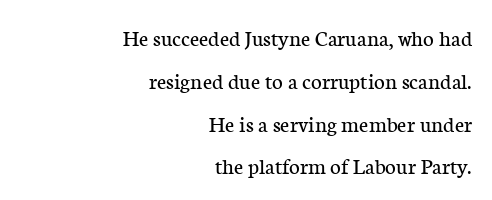
The image shows 23 px text type, upright; set right-aligned, line spacing 1.86x, normal letter spacing, not underlined.
